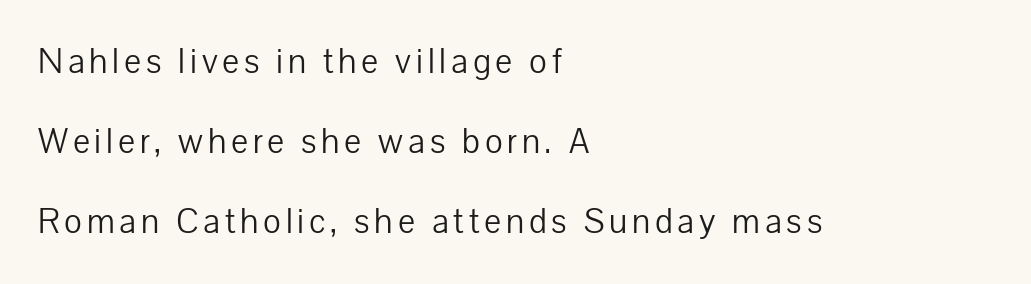
In CSS terms this would be text-align: left. Serif or sans? Sans — the stroke terminals are bare. Glance below the letters and you will spot only blank space. Widely set lines give the paragraph a tall, airy silhouette. You could not count columns in this text — the font is proportionally spaced. Each stroke keeps to a modest, everyday thickness or less.
